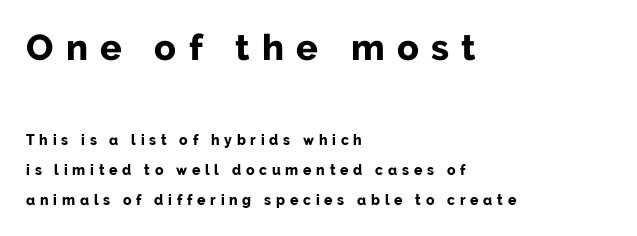
Short note: letters widely spaced. Every character sits straight up, as roman type does. Is this a fixed-width face? No — the glyphs have proportional, varying widths. The typesetting leans heavy: a genuine bold. Widely set lines give the paragraph a tall, airy silhouette. Stroke terminals: plain, sans-serif.
